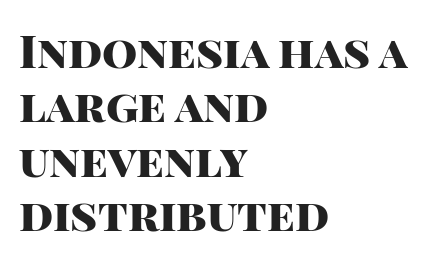
Q: Is the text bold? A: Yes.
Q: Is the text italic (slanted)? A: No, it is upright.
Q: Is the typeface a serif or a sans-serif typeface? A: Sans-serif.
Q: Is the text underlined? A: No.
Q: How is the paragraph aligned? A: Left-aligned.
Q: Is the spacing between letters normal or unusually wide? A: Normal.
Q: Width (condensed, normal, or wide)? A: Normal.
Q: Stroke contrast? A: High.
Q: x-height? A: Large.
Q: Monospaced? A: No.
